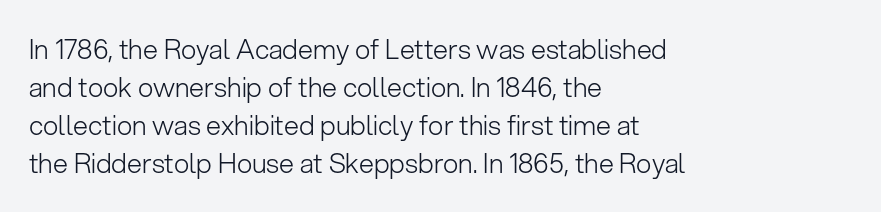
{"italic": "no", "bold": "no", "underline": "no", "align": "left", "line_spacing": "normal", "line_spacing_ratio": 1.41, "letter_spacing": "normal", "letter_spacing_em": 0.0, "glyph_px": 27}
